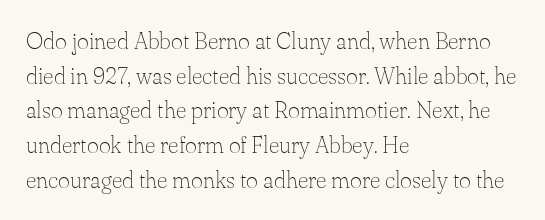
Q: Is the text bold? A: No.
Q: Is the text italic (slanted)? A: No, it is upright.
Q: Is the text underlined? A: No.
Q: How is the paragraph aligned? A: Left-aligned.
Q: Is the spacing between letters normal or unusually wide? A: Normal.
Q: Is the spacing between lines tight, normal or loose? A: Normal.
